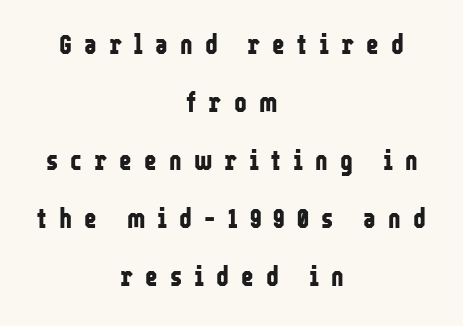
The image shows 27 px bold type, upright; set centered, loose line spacing (2.15x), unusually wide letter spacing (+0.45 em), not underlined.
